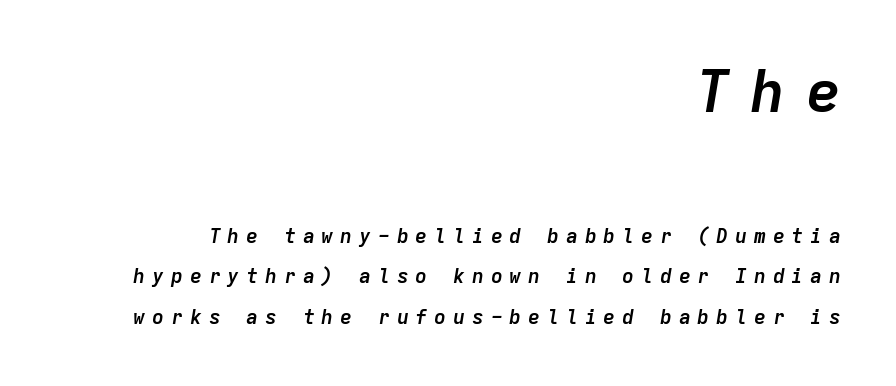
Q: Is the text bold? A: Yes.
Q: Is the text italic (slanted)? A: Yes, it leans right by about 9 degrees.
Q: Is the text underlined? A: No.
Q: How is the paragraph aligned? A: Right-aligned.
Q: Is the spacing between letters normal or unusually wide? A: Unusually wide.
Q: Is the spacing between lines tight, normal or loose? A: Loose.
Q: Which block of text is set in a larger size, the first (top) or the second (bottom)? A: The first (top) one.
Q: Width (condensed, normal, or wide)? A: Normal.
Q: Stroke contrast? A: Low.
Q: x-height? A: Medium.
Q: Monospaced? A: Yes.
